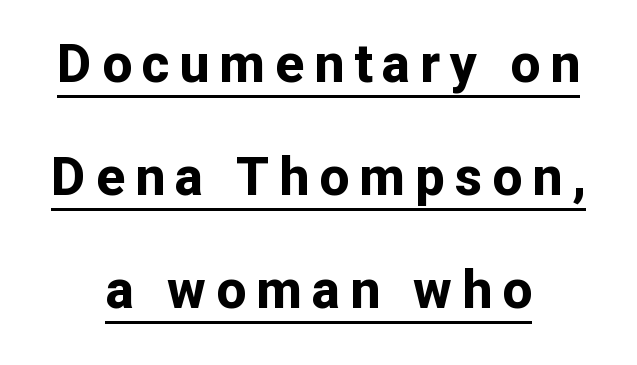
{"serif": "no", "italic": "no", "bold": "yes", "weight": "bold", "width": "normal", "stroke_contrast": "low", "x_height": "medium", "monospaced": "no", "underline": "yes", "align": "center", "line_spacing": "loose", "line_spacing_ratio": 2.13, "glyph_px": 53}
